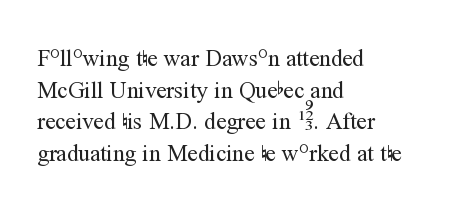
The strokes are not fattened; the text isn't bold. Beneath every word, the page is bare. Every row of glyphs begins at an identical x-position on the left. In terms of posture, this sample is upright.
